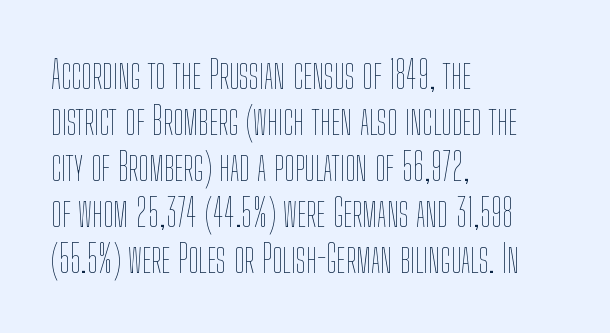
The image shows 38 px thin, condensed type, upright; set left-aligned, line spacing 1.21x, normal letter spacing, not underlined; low stroke contrast and a medium x-height.
